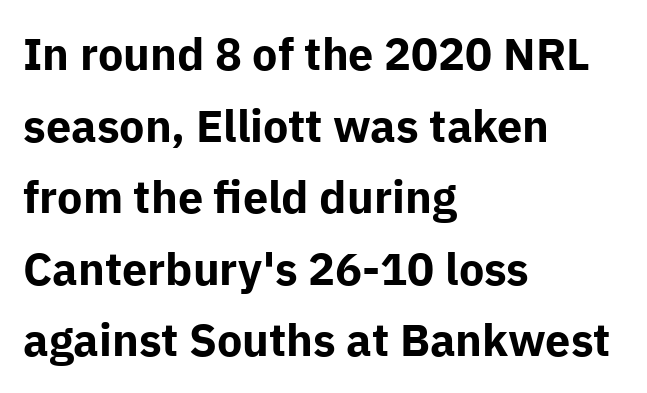
The image shows 45 px bold sans-serif type, upright; set left-aligned, normal line spacing (1.59x), normal letter spacing, not underlined; low stroke contrast and a medium x-height.
